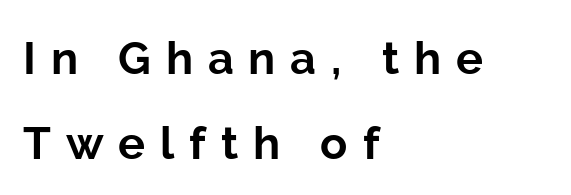
The image shows 45 px bold sans-serif type, upright; set left-aligned, loose line spacing (1.9x), unusually wide letter spacing (+0.33 em), not underlined; low stroke contrast and a medium x-height.
